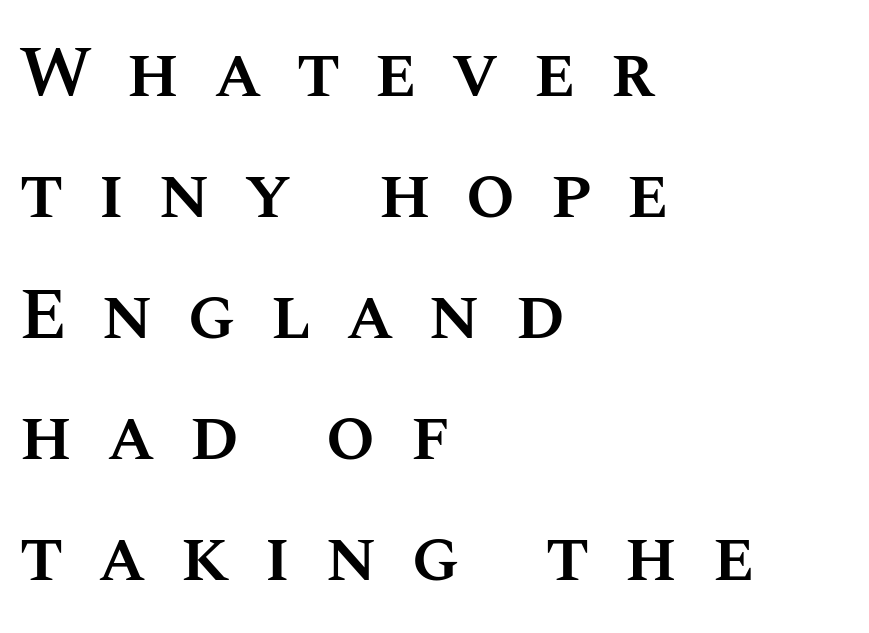
The image shows 72 px semibold type, upright; set left-aligned, normal line spacing (1.68x), unusually wide letter spacing (+0.47 em), not underlined; medium stroke contrast and a large x-height.
